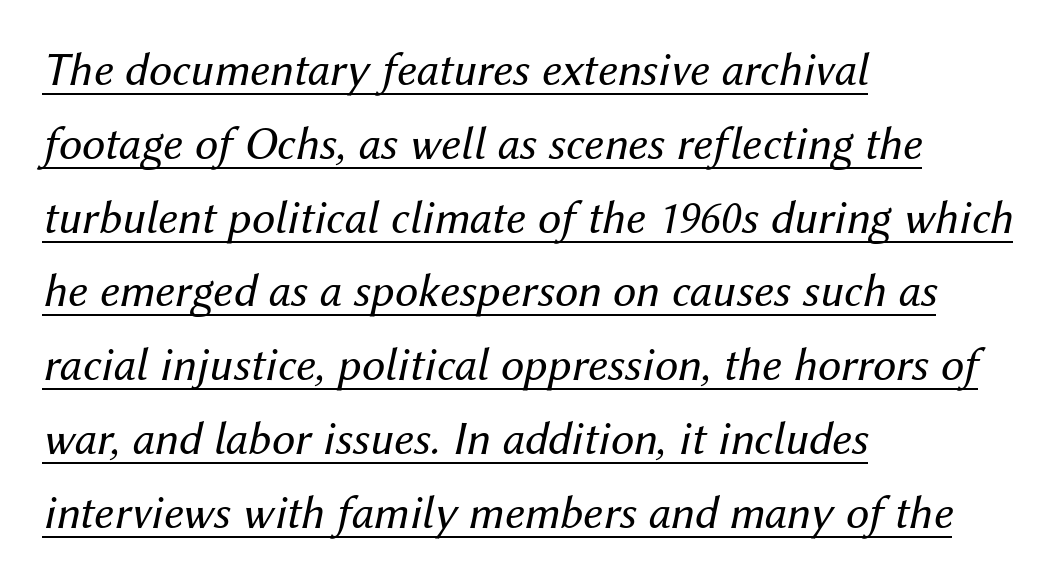
Which margin do the lines hug? The left one — the right edge is uneven. This is underlined copy, the kind a proofreader might mark for attention. How would I describe the line gaps? Plain and ordinary. Varying glyph widths throughout — classic text-font behaviour. Look at the tracking — it's just the regular setting, nothing added.
